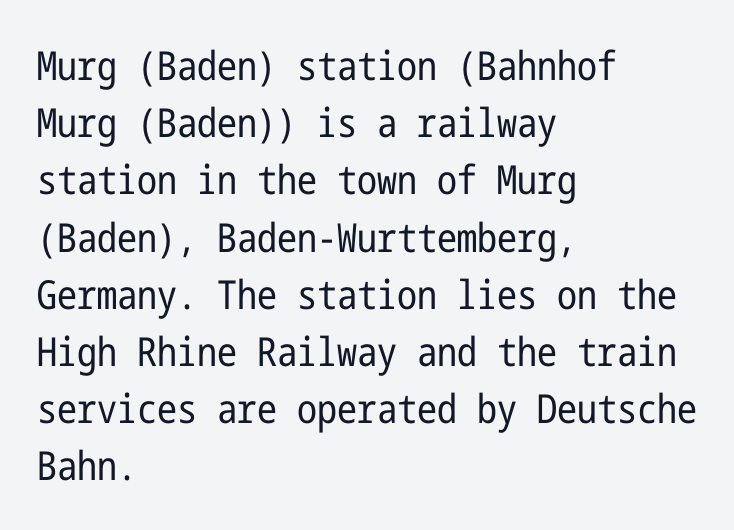
No letter is thick-stroked: the sample isn't bold. When letters stand straight like this, we call the style roman or upright. Observe the absence of serifs on each vertical stroke in this sample. The setting favours the left margin, as ordinary paragraphs usually do. Vertical spacing — default. The passage shown is not underscored anywhere.
